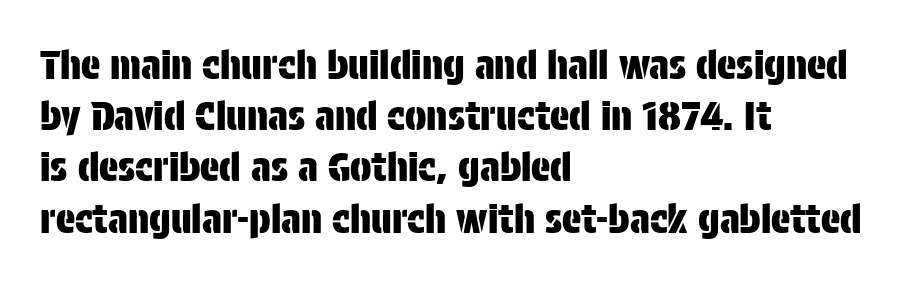
{"serif": "no", "italic": "no", "width": "condensed", "stroke_contrast": "low", "x_height": "large", "monospaced": "no", "underline": "no", "align": "left", "line_spacing": "normal", "line_spacing_ratio": 1.28, "letter_spacing": "normal", "letter_spacing_em": 0.0, "glyph_px": 40}
